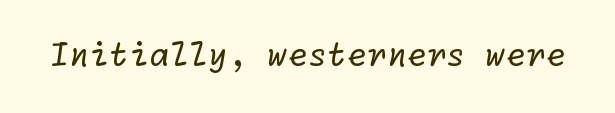
The image shows 32 px regular-weight sans-serif type; set normal letter spacing, not underlined; low stroke contrast and a medium x-height.
